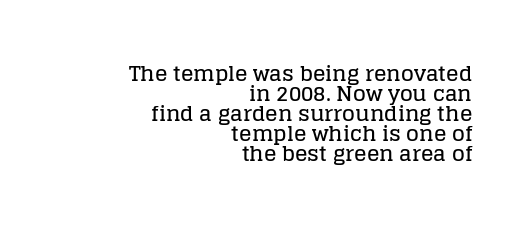
This sample uses plain, unmodified letter spacing. The string is rendered with underlining switched off. All the whitespace from short lines collects on the left. Students, observe: this is what under-led, compact text looks like. Italic: no, the glyphs are upright roman.
